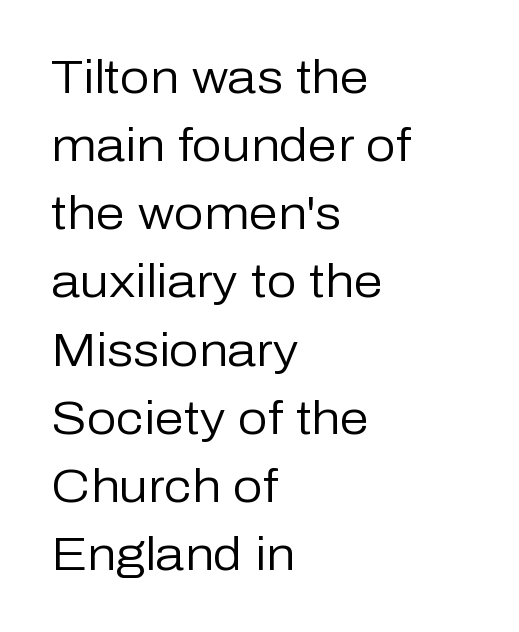
{"serif": "no", "italic": "no", "bold": "no", "weight": "regular", "width": "normal", "stroke_contrast": "low", "x_height": "medium", "monospaced": "no", "underline": "no", "align": "left", "line_spacing": "normal", "line_spacing_ratio": 1.45, "letter_spacing": "normal", "letter_spacing_em": 0.0, "glyph_px": 47}
